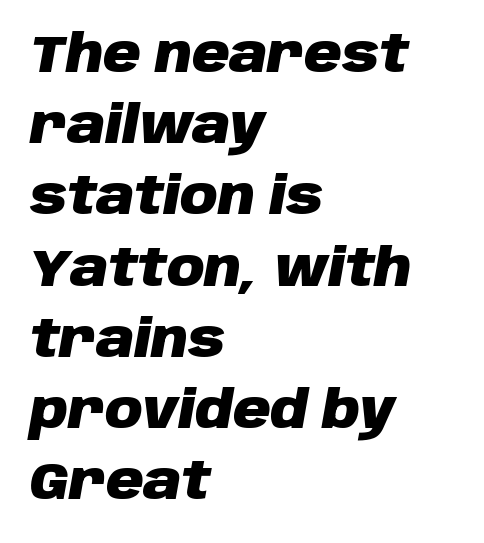
The image shows 52 px heavy type, italic (leaning right); set left-aligned, normal line spacing (1.37x), normal letter spacing, not underlined; low stroke contrast and a large x-height.
